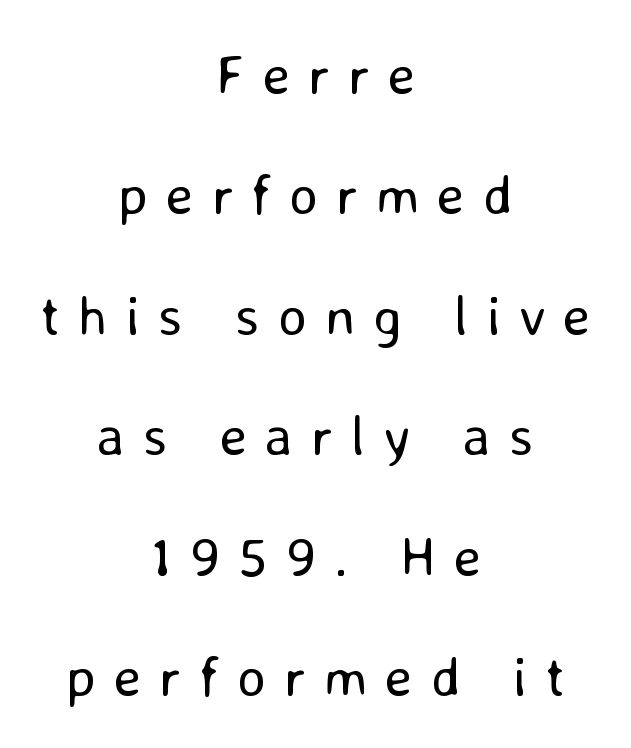
Q: Is the text bold? A: No.
Q: Is the text italic (slanted)? A: No, it is upright.
Q: Is the typeface a serif or a sans-serif typeface? A: Sans-serif.
Q: Is the text underlined? A: No.
Q: How is the paragraph aligned? A: Centered.
Q: Is the spacing between letters normal or unusually wide? A: Unusually wide.
Q: Is the spacing between lines tight, normal or loose? A: Loose.
Q: Width (condensed, normal, or wide)? A: Normal.
Q: Stroke contrast? A: Low.
Q: x-height? A: Medium.
Q: Monospaced? A: No.
